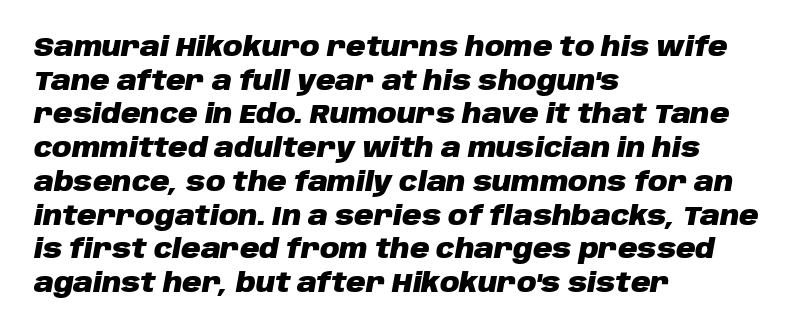
The image shows 27 px bold type, italic (leaning right); set left-aligned, normal line spacing (1.25x), normal letter spacing, not underlined.
